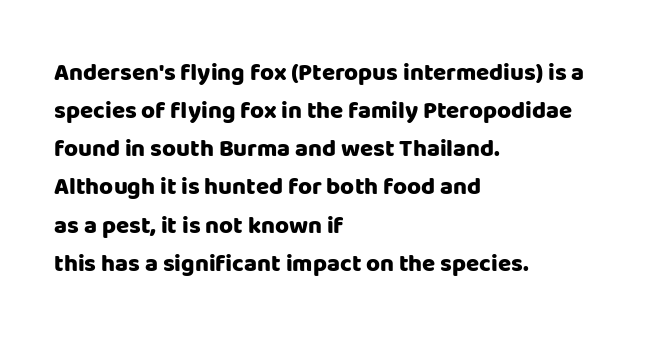
Q: Is the text bold? A: Yes.
Q: Is the text italic (slanted)? A: No, it is upright.
Q: Is the text underlined? A: No.
Q: How is the paragraph aligned? A: Left-aligned.
Q: Is the spacing between letters normal or unusually wide? A: Normal.
Q: Is the spacing between lines tight, normal or loose? A: Normal.
